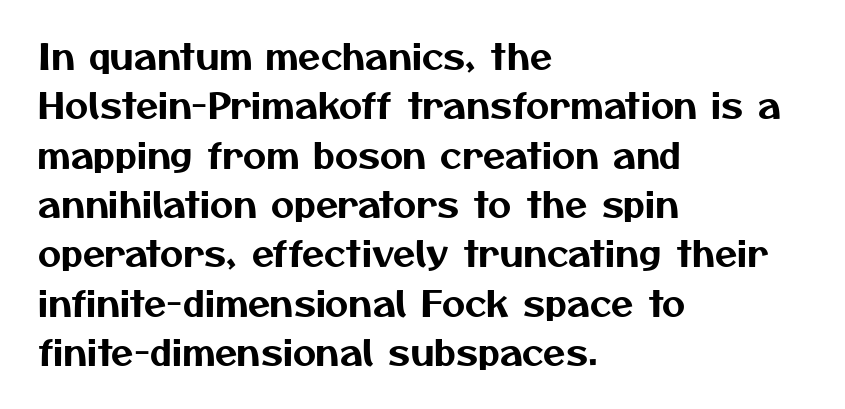
Q: Is the typeface a serif or a sans-serif typeface? A: Sans-serif.
Q: Is the text underlined? A: No.
Q: How is the paragraph aligned? A: Left-aligned.
Q: Is the spacing between letters normal or unusually wide? A: Normal.
Q: Is the spacing between lines tight, normal or loose? A: Normal.
Q: Width (condensed, normal, or wide)? A: Normal.
Q: Stroke contrast? A: Medium.
Q: x-height? A: Medium.
Q: Monospaced? A: No.
